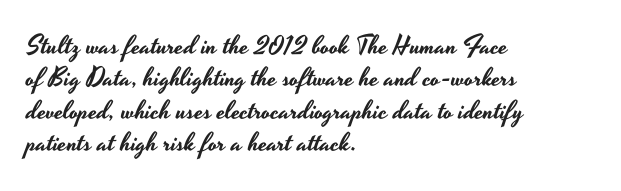
The image shows 26 px text type; set left-aligned, normal line spacing (1.25x), normal letter spacing, not underlined.
